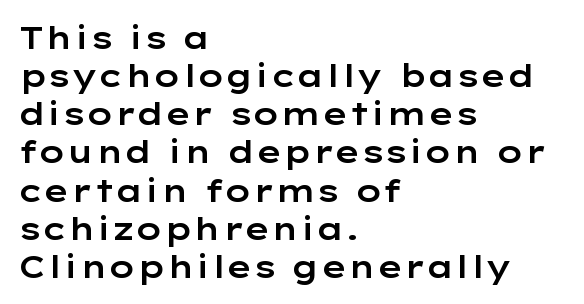
The image shows 31 px wide sans-serif type, upright; set left-aligned, line spacing 1.23x, normal letter spacing, not underlined; low stroke contrast and a medium x-height.
